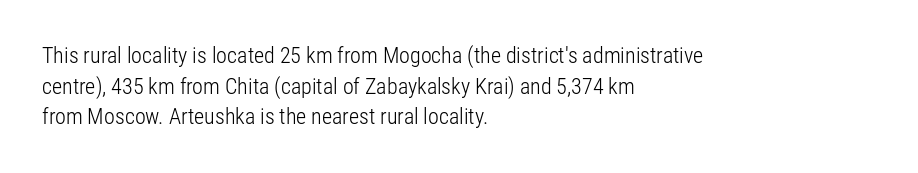
Here the glyphs are tracked normally, forming tight word shapes. This sample keeps an unexceptional amount of space between lines. Every character sits straight up, as roman type does. Each stroke keeps to a modest, everyday thickness or less. This rendering uses left alignment, leaving the right contour irregular. Descenders are the only things crossing below the line.
